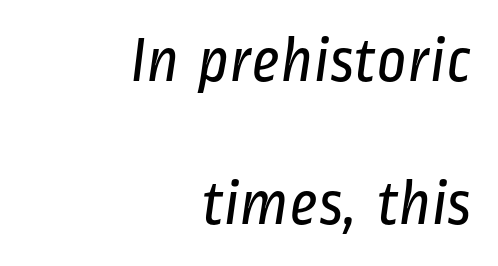
{"serif": "no", "bold": "no", "weight": "regular", "width": "condensed", "stroke_contrast": "low", "x_height": "medium", "monospaced": "no", "underline": "no", "align": "right", "line_spacing": "loose", "line_spacing_ratio": 2.2, "letter_spacing": "normal", "letter_spacing_em": 0.0, "glyph_px": 65}
